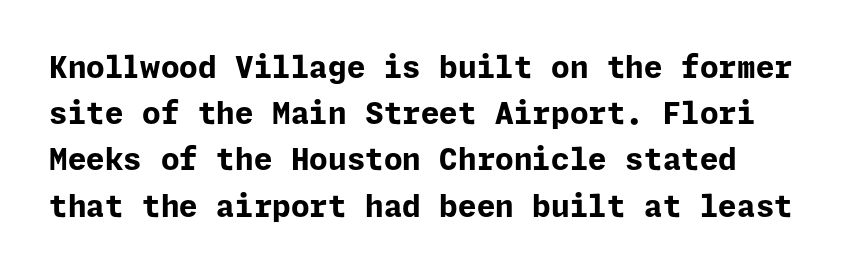
Posture: upright roman. Descenders are the only things crossing below the line. What stands out about the letter spacing? Nothing — it is the standard amount. Typographically, this falls in the sans-serif category. Plenty of ink on the page — the face is bold. Successive baselines arrive at the customary interval.
